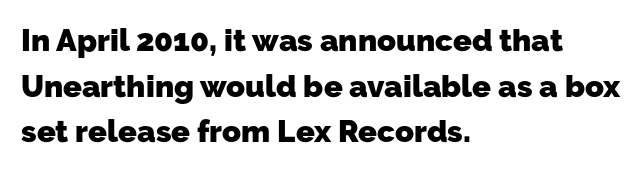
Q: Is the text bold? A: Yes.
Q: Is the typeface a serif or a sans-serif typeface? A: Sans-serif.
Q: Is the text underlined? A: No.
Q: How is the paragraph aligned? A: Left-aligned.
Q: Is the spacing between letters normal or unusually wide? A: Normal.
Q: Is the spacing between lines tight, normal or loose? A: Normal.
Q: Width (condensed, normal, or wide)? A: Normal.
Q: Stroke contrast? A: Low.
Q: x-height? A: Medium.
Q: Monospaced? A: No.
